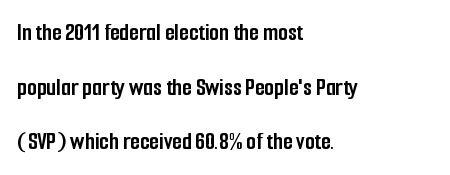
Reading down the block, your eye returns to a fixed left position each line. Does the weight exceed regular? Yes, all the way to bold. Posture: upright roman. Letter spacing: default.
